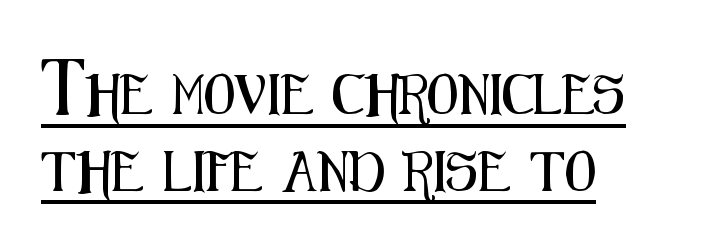
Notice how the passage keeps a crisp vertical edge on the left only. The lettering stays uniformly vertical, giving the passage a roman look. Underlining? Definitely there. Nobody touched the tracking dial on this one. Each new line begins a long way beneath the previous one. Each letter keeps its own natural width here, so spacing adapts to shape.
